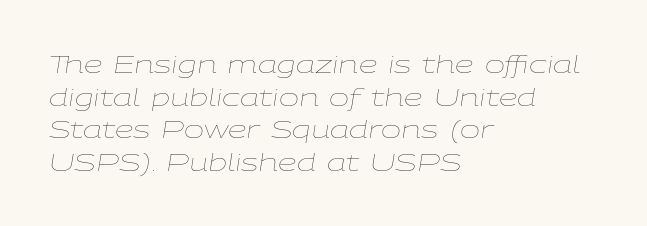
Q: Is the text bold? A: No.
Q: Is the text italic (slanted)? A: Yes, it leans right by about 9 degrees.
Q: Is the text underlined? A: No.
Q: How is the paragraph aligned? A: Left-aligned.
Q: Is the spacing between letters normal or unusually wide? A: Normal.
Q: Is the spacing between lines tight, normal or loose? A: Normal.
